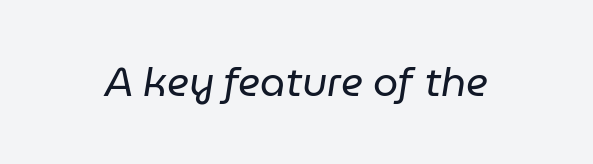
{"italic": "yes", "lean": "right", "slant_degrees": 9, "bold": "no", "weight": "regular", "width": "normal", "stroke_contrast": "low", "x_height": "medium", "monospaced": "no", "underline": "no", "letter_spacing": "normal", "letter_spacing_em": 0.0, "glyph_px": 40}
